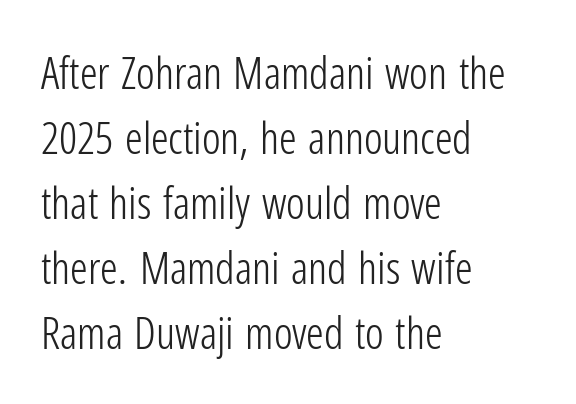
{"serif": "no", "italic": "no", "bold": "no", "weight": "light", "width": "condensed", "stroke_contrast": "low", "x_height": "medium", "monospaced": "no", "underline": "no", "align": "left", "line_spacing": "normal", "line_spacing_ratio": 1.48, "letter_spacing": "normal", "letter_spacing_em": 0.0, "glyph_px": 44}
